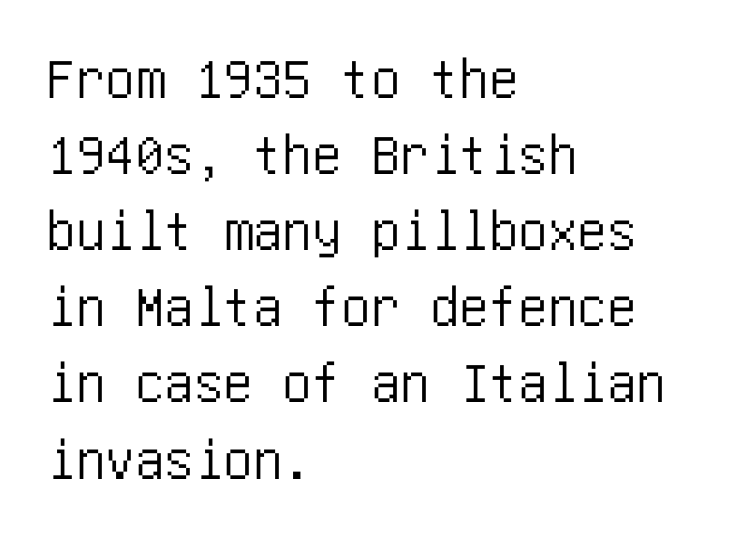
The image shows 59 px condensed sans-serif type, upright; set left-aligned, normal line spacing (1.29x), normal letter spacing, not underlined; low stroke contrast and a large x-height.
